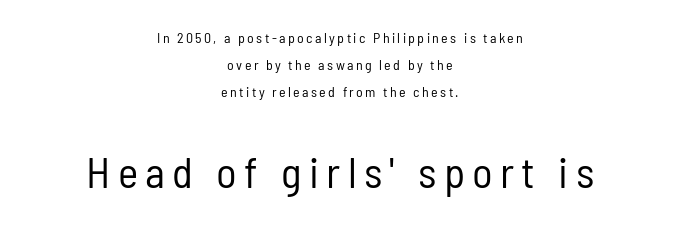
Q: Is the text bold? A: No.
Q: Is the text italic (slanted)? A: No, it is upright.
Q: Is the typeface a serif or a sans-serif typeface? A: Sans-serif.
Q: Is the text underlined? A: No.
Q: How is the paragraph aligned? A: Centered.
Q: Is the spacing between lines tight, normal or loose? A: Loose.
Q: Which block of text is set in a larger size, the first (top) or the second (bottom)? A: The second (bottom) one.
Q: Width (condensed, normal, or wide)? A: Condensed.
Q: Stroke contrast? A: Low.
Q: x-height? A: Medium.
Q: Monospaced? A: No.
